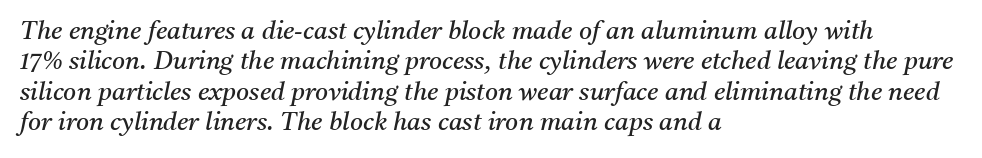
The image shows 25 px text type, italic (leaning right); set left-aligned, line spacing 1.22x, normal letter spacing, not underlined.
